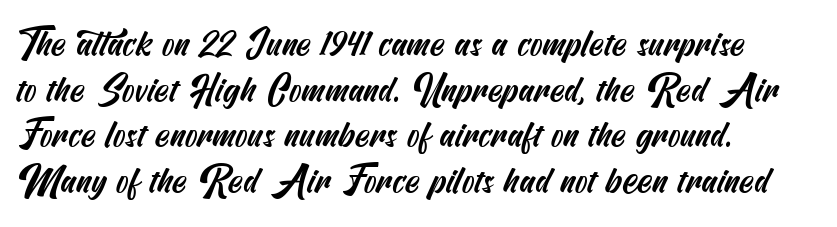
The image shows 37 px condensed sans-serif type; set left-aligned, line spacing 1.23x, normal letter spacing, not underlined; medium stroke contrast and a small x-height.
